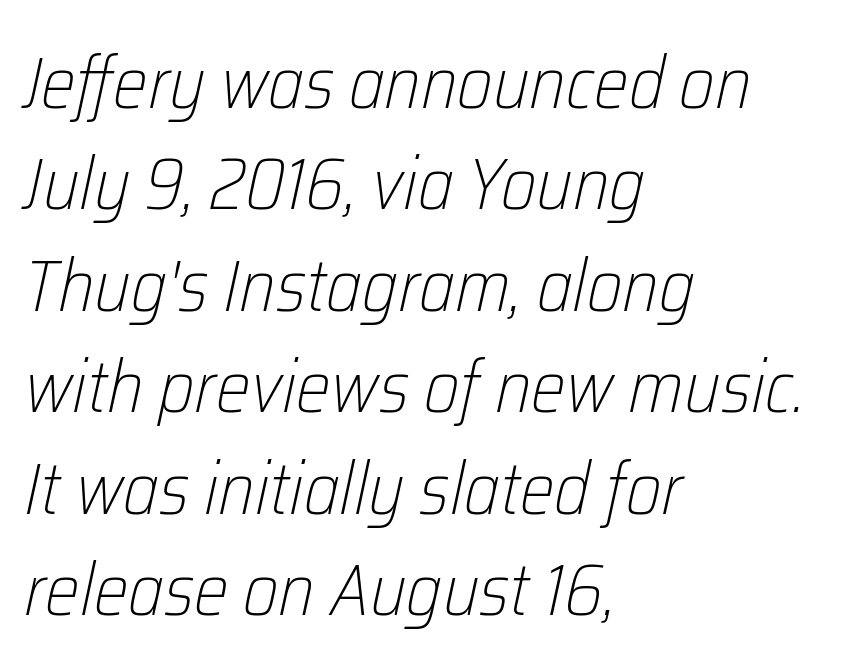
Here the glyphs are tracked normally, forming tight word shapes. A typesetter would call this leading conventional body-copy spacing. Left-aligned paragraph, ragged on the right. Note the varied advance widths — an 'i' is clearly narrower than an 'm'.
